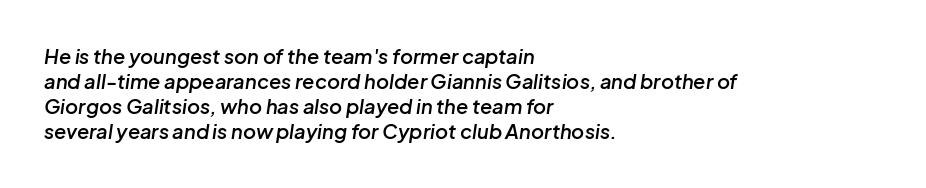
Q: Is the text bold? A: Semi-bold.
Q: Is the text italic (slanted)? A: Yes, it leans right by about 8 degrees.
Q: Is the text underlined? A: No.
Q: How is the paragraph aligned? A: Left-aligned.
Q: Is the spacing between letters normal or unusually wide? A: Normal.
Q: Is the spacing between lines tight, normal or loose? A: Normal.
